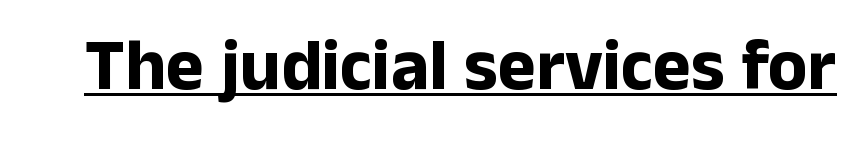
The image shows 72 px bold sans-serif type, upright; set normal letter spacing, underlined; low stroke contrast and a medium x-height.
